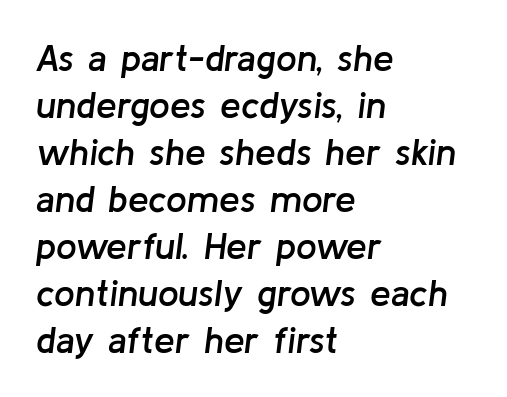
Q: Is the text bold? A: Semi-bold.
Q: Is the text italic (slanted)? A: Yes, it leans right by about 8 degrees.
Q: Is the text underlined? A: No.
Q: How is the paragraph aligned? A: Left-aligned.
Q: Is the spacing between letters normal or unusually wide? A: Normal.
Q: Is the spacing between lines tight, normal or loose? A: Normal.
Q: Width (condensed, normal, or wide)? A: Normal.
Q: Stroke contrast? A: Low.
Q: x-height? A: Medium.
Q: Monospaced? A: No.
